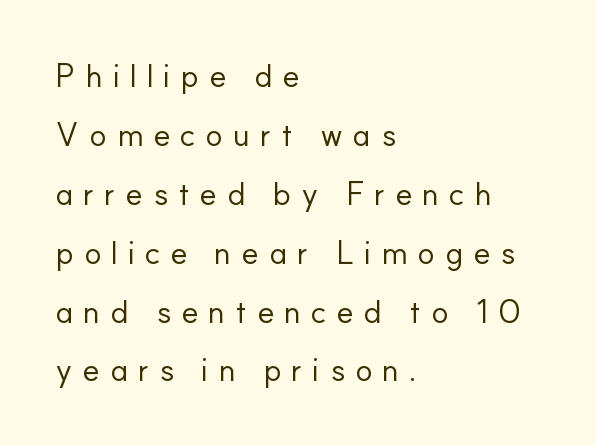
The image shows 32 px regular-weight sans-serif type, upright; set left-aligned, line spacing 1.84x, unusually wide letter spacing (+0.31 em), not underlined; low stroke contrast and a small x-height.
